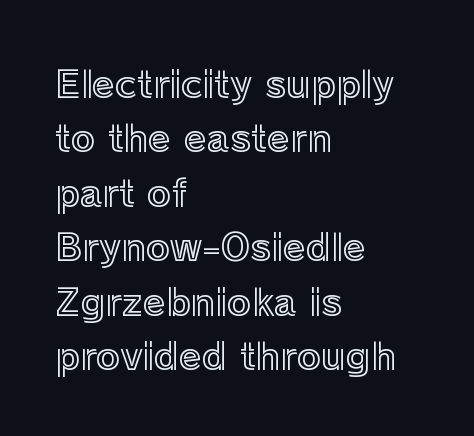
This is the regular roman posture of the typeface. Compared with typical paragraphs, the rows here are spaced about the same. The line texture is even and compact thanks to regular tracking. Visually the block forms a straight wall on the left and a jagged coastline on the right.
